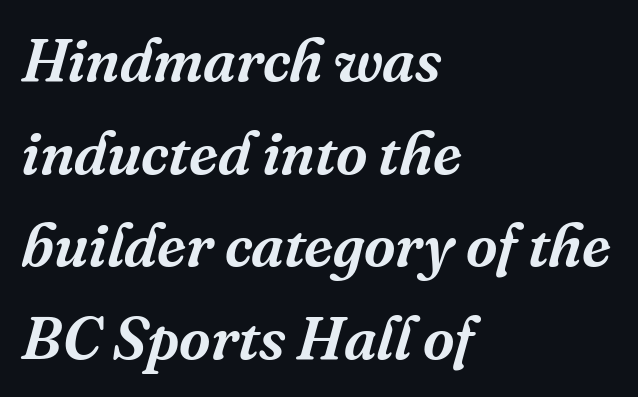
These lines are rendered in a variable-pitch font. Regarding serifs, this sample has them. What stands out about the letter spacing? Nothing — it is the standard amount. Nobody drew a line under any word here. Characters are canted at an angle relative to the baseline's perpendicular.
